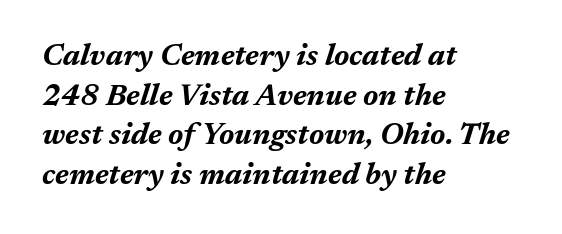
{"italic": "yes", "lean": "right", "slant_degrees": 17, "bold": "yes", "weight": "bold", "width": "normal", "stroke_contrast": "medium", "x_height": "medium", "monospaced": "no", "underline": "no", "align": "left", "line_spacing": "normal", "line_spacing_ratio": 1.32, "letter_spacing": "normal", "letter_spacing_em": 0.0, "glyph_px": 30}
